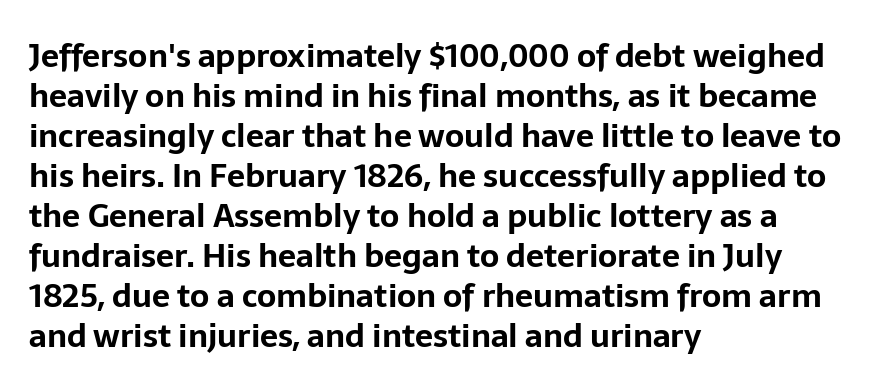
The image shows 32 px bold sans-serif type, upright; set left-aligned, normal line spacing (1.25x), normal letter spacing, not underlined; low stroke contrast and a medium x-height.
